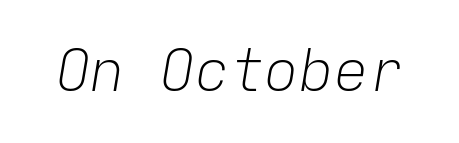
{"italic": "yes", "lean": "right", "slant_degrees": 9, "bold": "no", "weight": "light", "width": "normal", "stroke_contrast": "low", "x_height": "medium", "monospaced": "yes", "underline": "no", "letter_spacing": "normal", "letter_spacing_em": 0.0, "glyph_px": 58}
